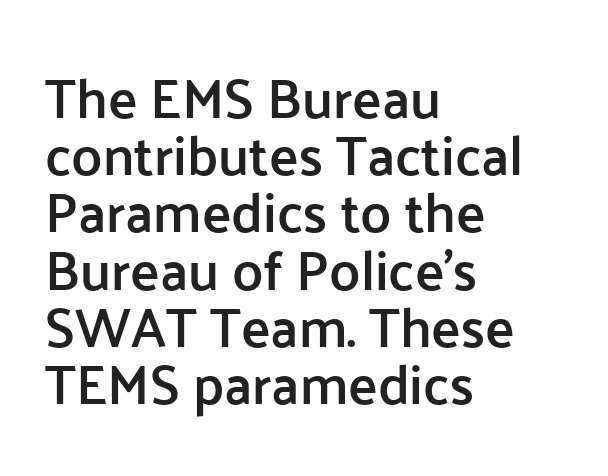
The image shows 55 px semibold sans-serif type, upright; set left-aligned, tight line spacing (1.04x), normal letter spacing, not underlined; low stroke contrast and a medium x-height.
